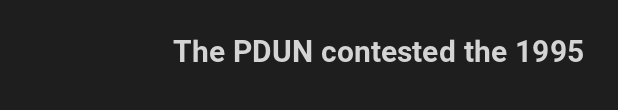
{"serif": "no", "italic": "no", "bold": "yes", "weight": "bold", "width": "normal", "stroke_contrast": "low", "x_height": "medium", "monospaced": "no", "underline": "no", "align": "right", "letter_spacing": "normal", "letter_spacing_em": 0.0, "glyph_px": 30}
